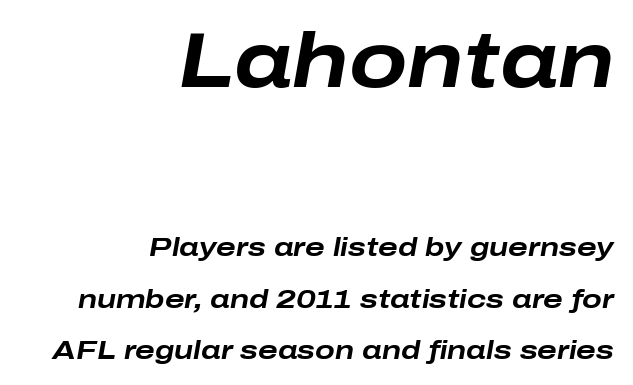
Weight check: bold — yes, fully. Regarding leading, the lines here are spaced well apart. The gap between lines stays unmarked. The passage shown begins with its larger block and ends with its smaller one.
